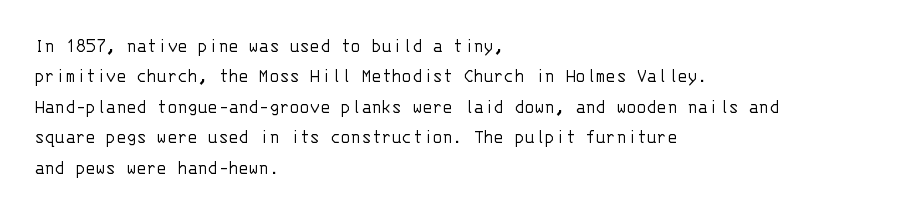
{"italic": "no", "bold": "no", "underline": "no", "align": "left", "line_spacing": "normal", "line_spacing_ratio": 1.45, "letter_spacing": "normal", "letter_spacing_em": 0.0, "glyph_px": 21}
